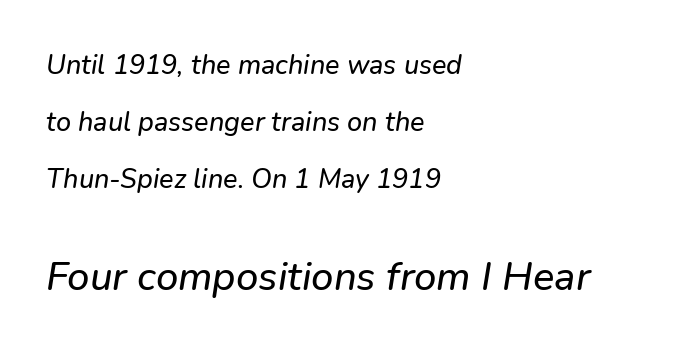
{"serif": "no", "width": "normal", "stroke_contrast": "low", "x_height": "medium", "monospaced": "no", "underline": "no", "align": "left", "line_spacing": "loose", "line_spacing_ratio": 2.11, "letter_spacing": "normal", "letter_spacing_em": 0.0, "larger_block": "second", "size_ratio": 1.48, "glyph_px": 40}
